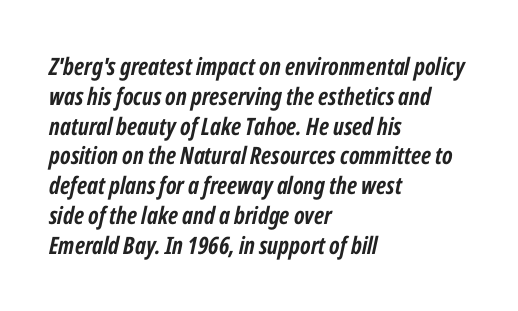
The letters are bold, with thick, heavy strokes. Yep, that's italic — everything's leaning. The typesetter chose a ragged-right arrangement here. Descenders hang freely into open space.
